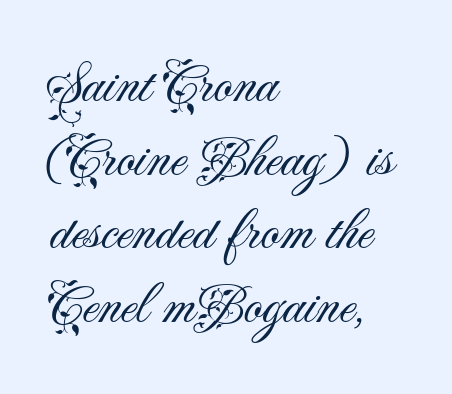
The image shows 58 px light sans-serif type; set left-aligned, normal line spacing (1.27x), normal letter spacing, not underlined; medium stroke contrast and a small x-height.
